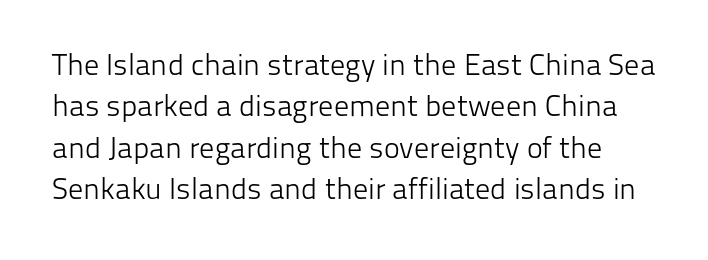
Q: Is the text bold? A: No.
Q: Is the text italic (slanted)? A: No, it is upright.
Q: Is the typeface a serif or a sans-serif typeface? A: Sans-serif.
Q: Is the text underlined? A: No.
Q: Is the spacing between letters normal or unusually wide? A: Normal.
Q: Is the spacing between lines tight, normal or loose? A: Normal.
Q: Width (condensed, normal, or wide)? A: Normal.
Q: Stroke contrast? A: Low.
Q: x-height? A: Medium.
Q: Monospaced? A: No.
